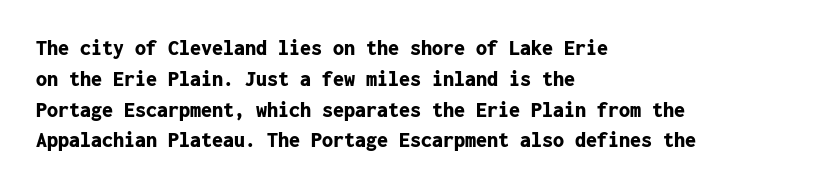
No italicization has been applied; the sample stays upright. The line-height multiplier appears to be the usual default. The face used here has the dense, thick strokes of a bold. Clear beneath every line of the passage. Each word holds together tightly as a unit, with standard inter-letter gaps. The typesetter chose a ragged-right arrangement here.
